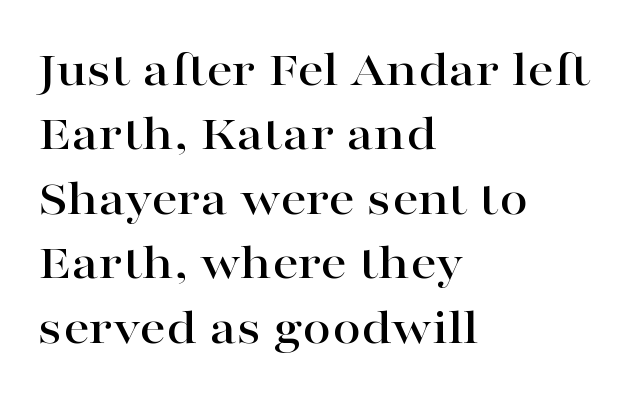
The image shows 52 px wide serif type, upright; set left-aligned, line spacing 1.24x, normal letter spacing, not underlined; high stroke contrast and a medium x-height.
